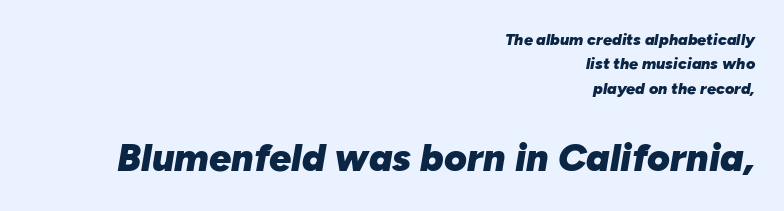
The image shows 39 px heavy type, italic (leaning right); set right-aligned, normal line spacing (1.52x), normal letter spacing, not underlined; the second (bottom) block is 2.44x larger; low stroke contrast and a medium x-height.
